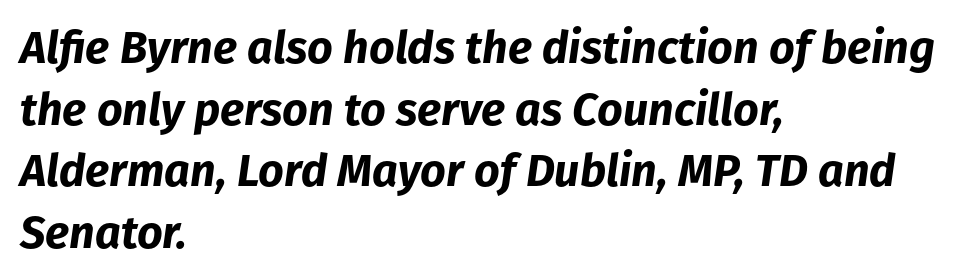
The gap between lines stays unmarked. Each new line begins a customary step beneath the previous one. The letters are bold, with thick, heavy strokes. Honestly, the letter spacing is just normal — you wouldn't notice it. Posture: slanted.
